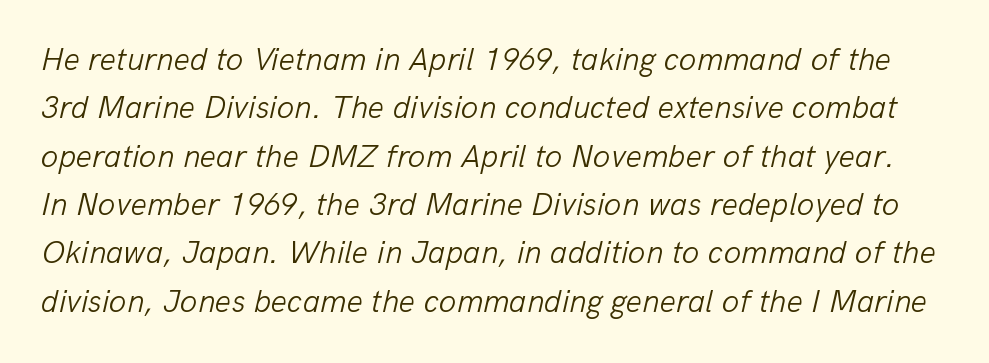
Q: Is the text bold? A: No.
Q: Is the text italic (slanted)? A: Yes, it leans right by about 13 degrees.
Q: Is the text underlined? A: No.
Q: Is the spacing between letters normal or unusually wide? A: Normal.
Q: Is the spacing between lines tight, normal or loose? A: Normal.
Q: Width (condensed, normal, or wide)? A: Normal.
Q: Stroke contrast? A: Low.
Q: x-height? A: Medium.
Q: Monospaced? A: No.
